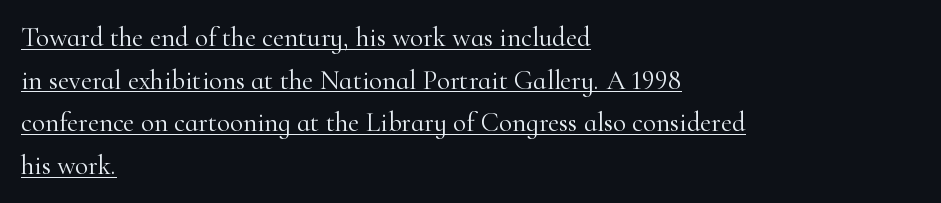
The image shows 27 px text type, upright; set left-aligned, normal line spacing (1.58x), normal letter spacing, underlined.
